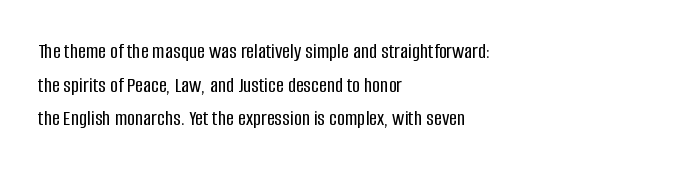
Q: Is the text italic (slanted)? A: No, it is upright.
Q: Is the text underlined? A: No.
Q: How is the paragraph aligned? A: Left-aligned.
Q: Is the spacing between letters normal or unusually wide? A: Normal.
Q: Is the spacing between lines tight, normal or loose? A: Normal.
